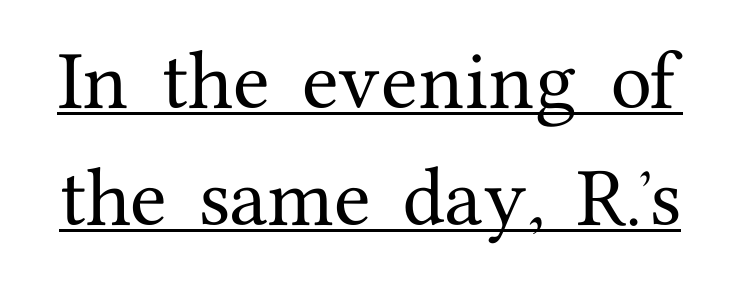
A typesetter would call this zero additional tracking. In terms of posture, this sample is upright. Is there an underline? Yes — a line sits under the letters. This sample uses a serif face.
